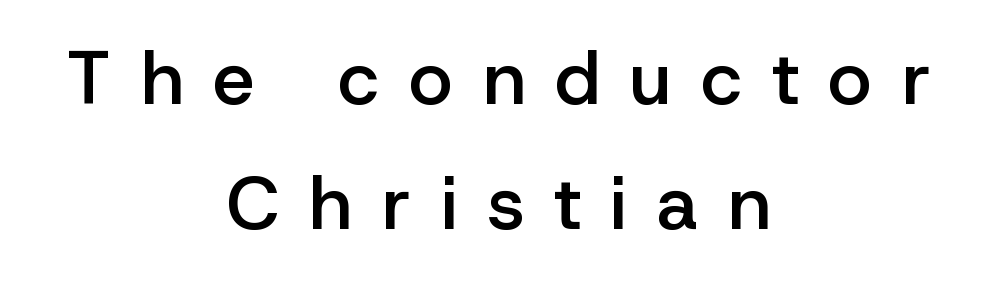
Are there feet on the stems? There aren't — it's a sans. Quick note: underline off. Characters remain perfectly vertical along every line. The rendering uses natural spacing where letterforms have individual widths. What stands out about the letter spacing? Its width — letters are far apart.
